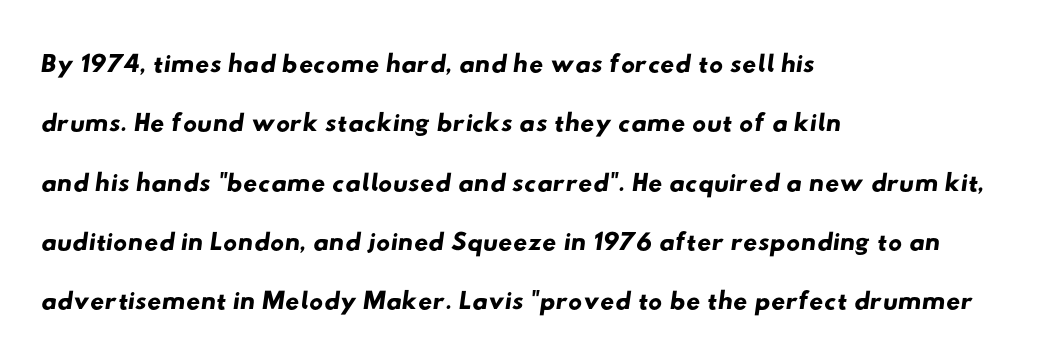
Q: Is the typeface a serif or a sans-serif typeface? A: Sans-serif.
Q: Is the text underlined? A: No.
Q: How is the paragraph aligned? A: Left-aligned.
Q: Is the spacing between letters normal or unusually wide? A: Normal.
Q: Is the spacing between lines tight, normal or loose? A: Normal.
Q: Width (condensed, normal, or wide)? A: Wide.
Q: Stroke contrast? A: Low.
Q: x-height? A: Small.
Q: Monospaced? A: No.
